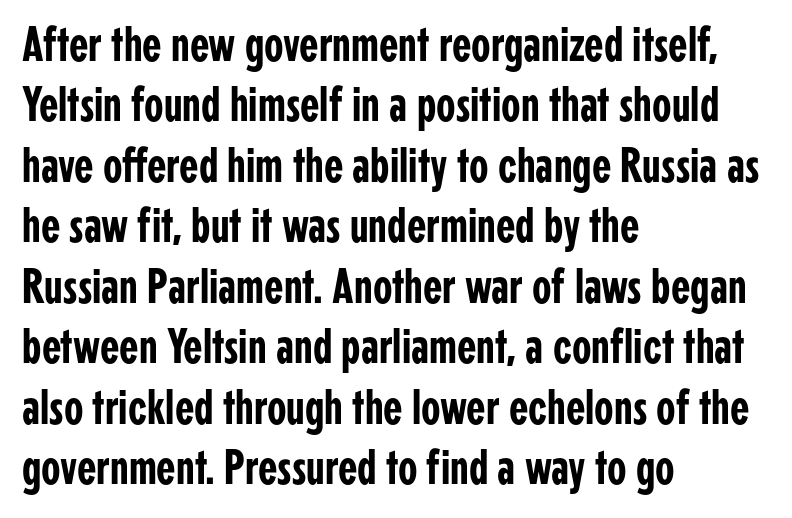
{"serif": "no", "italic": "no", "width": "condensed", "stroke_contrast": "low", "x_height": "medium", "monospaced": "no", "underline": "no", "align": "left", "line_spacing_ratio": 1.21, "letter_spacing": "normal", "letter_spacing_em": 0.0, "glyph_px": 50}
